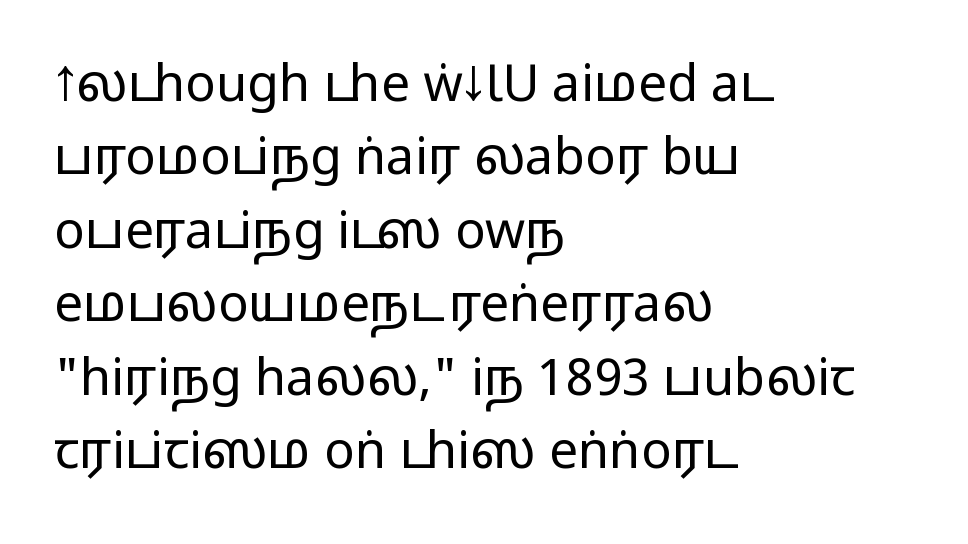
Q: Is the text bold? A: No.
Q: Is the text italic (slanted)? A: No, it is upright.
Q: Is the typeface a serif or a sans-serif typeface? A: Sans-serif.
Q: Is the text underlined? A: No.
Q: How is the paragraph aligned? A: Left-aligned.
Q: Is the spacing between letters normal or unusually wide? A: Normal.
Q: Is the spacing between lines tight, normal or loose? A: Normal.
Q: Width (condensed, normal, or wide)? A: Wide.
Q: Stroke contrast? A: Low.
Q: x-height? A: Medium.
Q: Monospaced? A: No.
